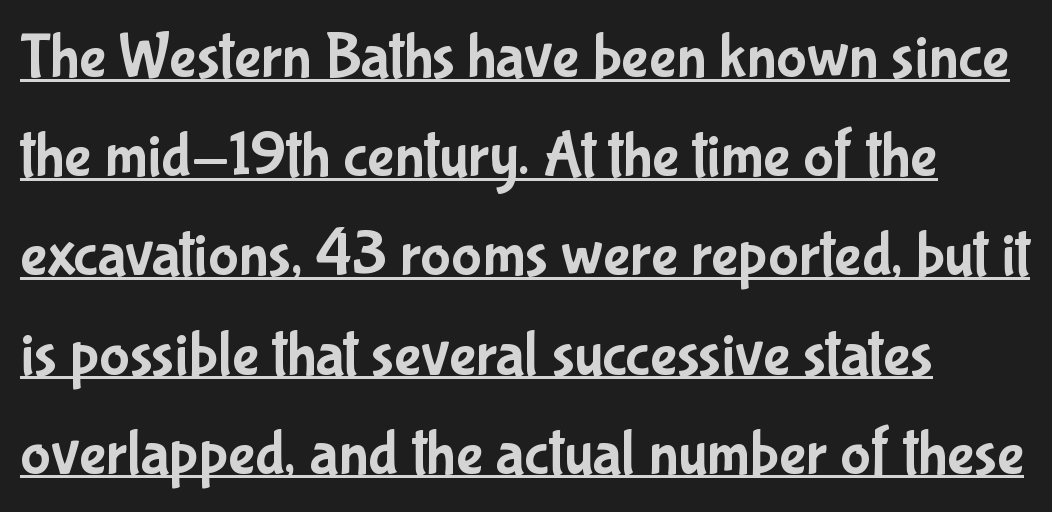
Q: Is the text italic (slanted)? A: No, it is upright.
Q: Is the typeface a serif or a sans-serif typeface? A: Sans-serif.
Q: Is the text underlined? A: Yes.
Q: Is the spacing between letters normal or unusually wide? A: Normal.
Q: Is the spacing between lines tight, normal or loose? A: Normal.
Q: Width (condensed, normal, or wide)? A: Condensed.
Q: Stroke contrast? A: Low.
Q: x-height? A: Medium.
Q: Monospaced? A: No.
